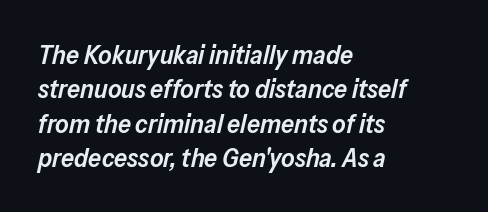
The image shows 26 px text type, italic (leaning right); set left-aligned, normal line spacing (1.32x), normal letter spacing, not underlined.
